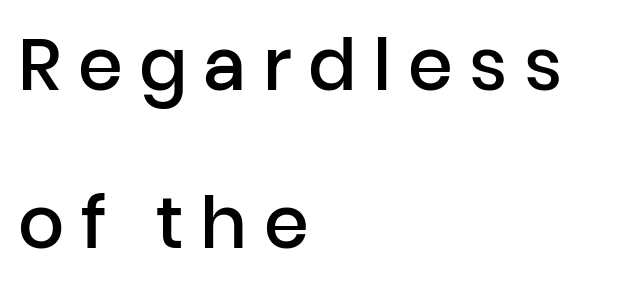
The image shows 72 px semibold sans-serif type, upright; set left-aligned, loose line spacing (2.2x), unusually wide letter spacing (+0.23 em), not underlined; low stroke contrast and a medium x-height.
